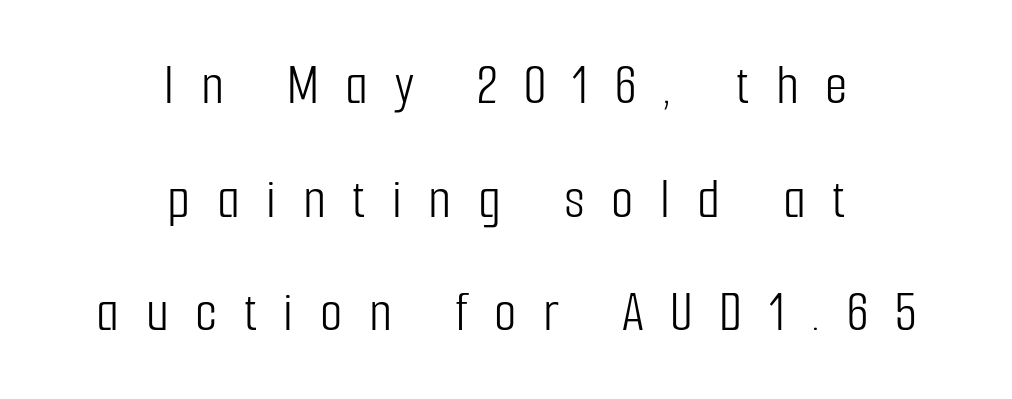
Q: Is the text bold? A: No.
Q: Is the text italic (slanted)? A: No, it is upright.
Q: Is the typeface a serif or a sans-serif typeface? A: Sans-serif.
Q: Is the text underlined? A: No.
Q: How is the paragraph aligned? A: Centered.
Q: Is the spacing between letters normal or unusually wide? A: Unusually wide.
Q: Is the spacing between lines tight, normal or loose? A: Loose.
Q: Width (condensed, normal, or wide)? A: Condensed.
Q: Stroke contrast? A: Low.
Q: x-height? A: Medium.
Q: Monospaced? A: No.
